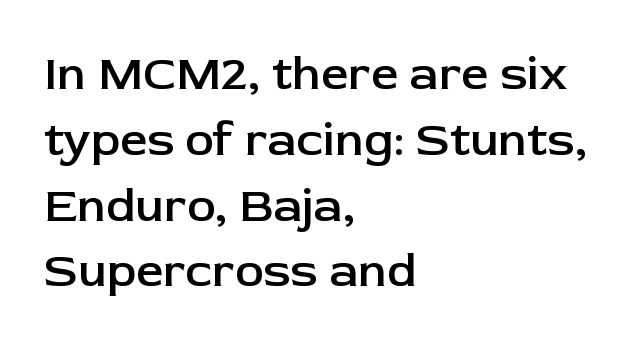
The rendering anchors every line to the left-hand side. Looks like regular typesetting: each glyph gets only the width it needs. Glyph-to-glyph distance matches everyday printed text. Honestly, the row spacing looks completely unremarkable. The baseline area is clear.
